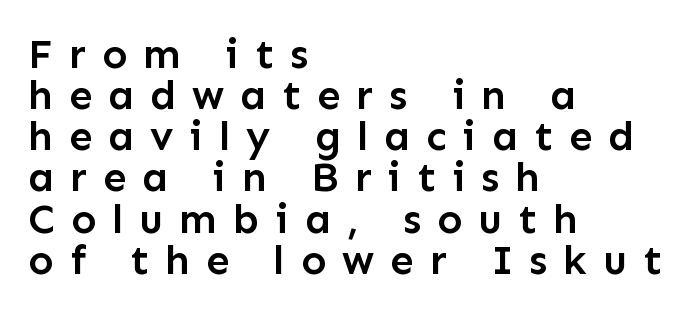
The face used here is proportionally spaced, like ordinary book or web type. The axis of the letterforms is exactly vertical. Loose tracking; the words dissolve into strings of separated letters. I'd call this a sans setting — the letters go barefoot. The words here are not underlined.
